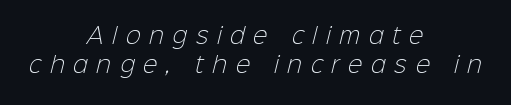
The image shows 22 px text type; set centered, normal line spacing (1.33x), unusually wide letter spacing (+0.39 em), not underlined.
